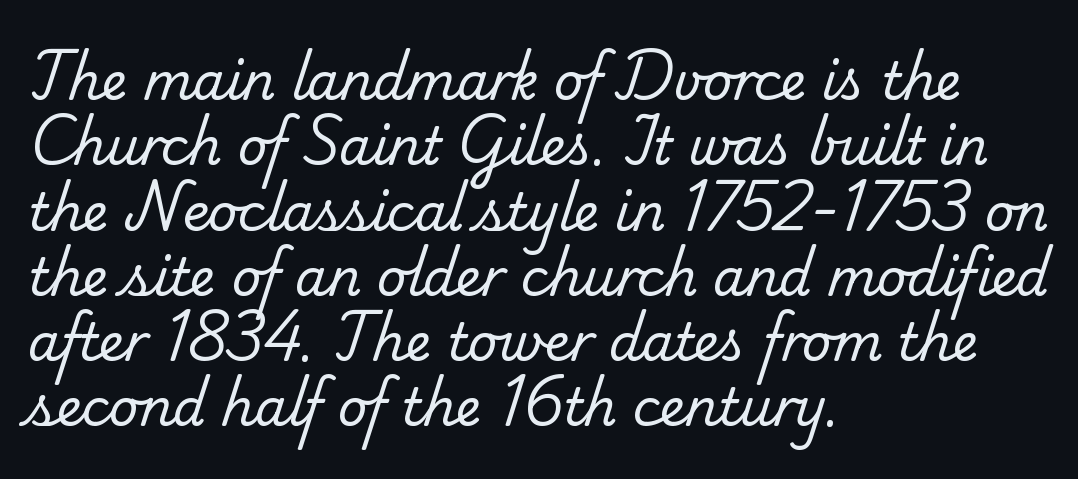
Q: Is the text bold? A: No.
Q: Is the typeface a serif or a sans-serif typeface? A: Serif.
Q: Is the text underlined? A: No.
Q: How is the paragraph aligned? A: Left-aligned.
Q: Is the spacing between letters normal or unusually wide? A: Normal.
Q: Is the spacing between lines tight, normal or loose? A: Normal.
Q: Width (condensed, normal, or wide)? A: Normal.
Q: Stroke contrast? A: Low.
Q: x-height? A: Small.
Q: Monospaced? A: No.
